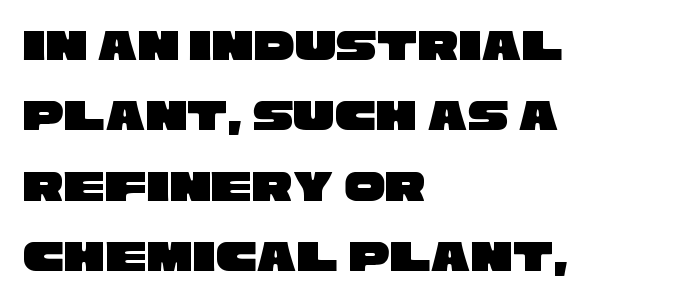
A sans-serif font was chosen for this passage. Quick note: interline space is typical. Each letter keeps its own natural width here, so spacing adapts to shape. The string is rendered with underlining switched off. The tracking reads as untouched default to a designer's eye. Teacher's note: observe the even left margin — that is flush-left alignment.
